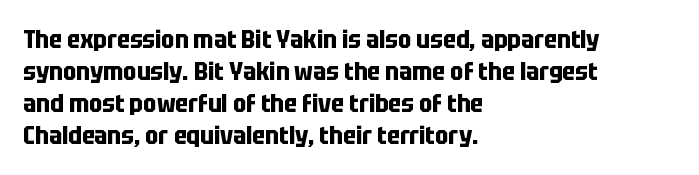
The typesetter chose a ragged-right arrangement here. The line texture is even and compact thanks to regular tracking. Summary of weight: heavy, a full bold. Vertically, the passage feels balanced, rows spaced as you'd expect. In terms of posture, this sample is upright.
